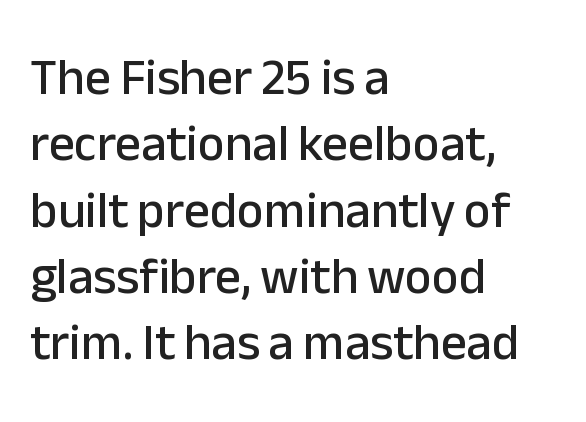
Q: Is the text italic (slanted)? A: No, it is upright.
Q: Is the typeface a serif or a sans-serif typeface? A: Sans-serif.
Q: Is the text underlined? A: No.
Q: How is the paragraph aligned? A: Left-aligned.
Q: Is the spacing between letters normal or unusually wide? A: Normal.
Q: Is the spacing between lines tight, normal or loose? A: Normal.
Q: Width (condensed, normal, or wide)? A: Normal.
Q: Stroke contrast? A: Low.
Q: x-height? A: Medium.
Q: Monospaced? A: No.
